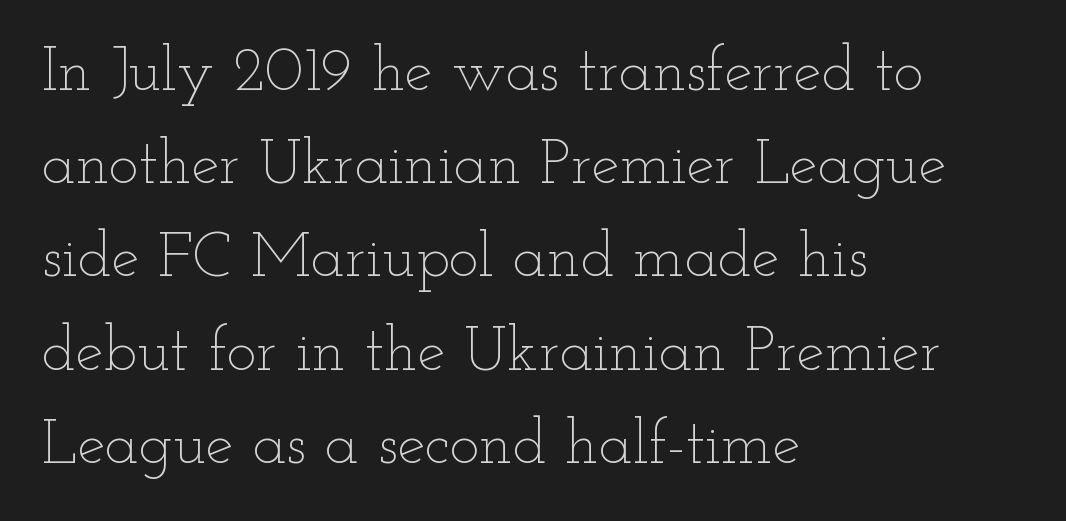
Q: Is the text bold? A: No.
Q: Is the text italic (slanted)? A: No, it is upright.
Q: Is the text underlined? A: No.
Q: How is the paragraph aligned? A: Left-aligned.
Q: Is the spacing between letters normal or unusually wide? A: Normal.
Q: Is the spacing between lines tight, normal or loose? A: Normal.
Q: Width (condensed, normal, or wide)? A: Wide.
Q: Stroke contrast? A: Low.
Q: x-height? A: Small.
Q: Monospaced? A: No.
